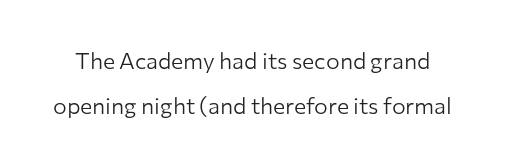
{"italic": "no", "bold": "no", "underline": "no", "line_spacing": "loose", "line_spacing_ratio": 1.95, "letter_spacing": "normal", "letter_spacing_em": 0.0, "glyph_px": 23}
